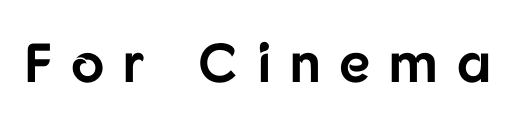
The image shows 55 px bold sans-serif type, upright; set unusually wide letter spacing (+0.34 em), not underlined; low stroke contrast and a medium x-height.
